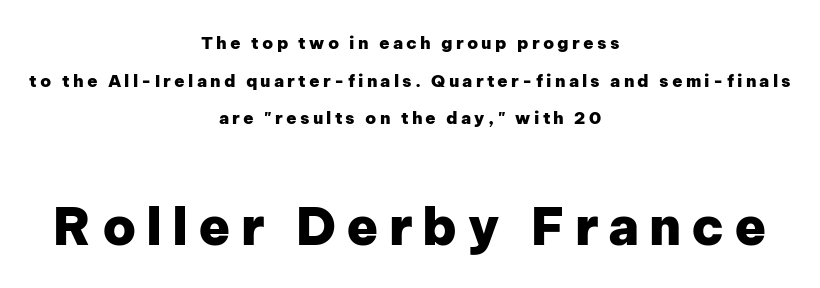
The image shows 52 px heavy sans-serif type, upright; set centered, loose line spacing (2.21x), not underlined; the second (bottom) block is 3.06x larger; low stroke contrast and a medium x-height.
